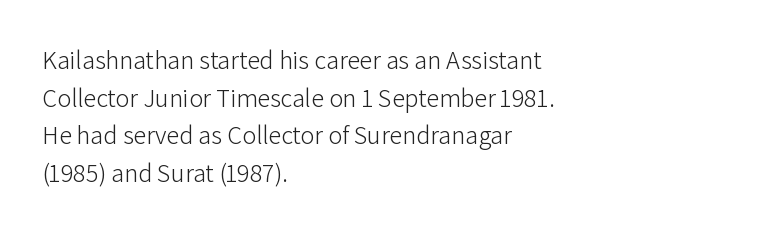
The image shows 26 px text type, upright; set left-aligned, normal line spacing (1.45x), normal letter spacing, not underlined.
